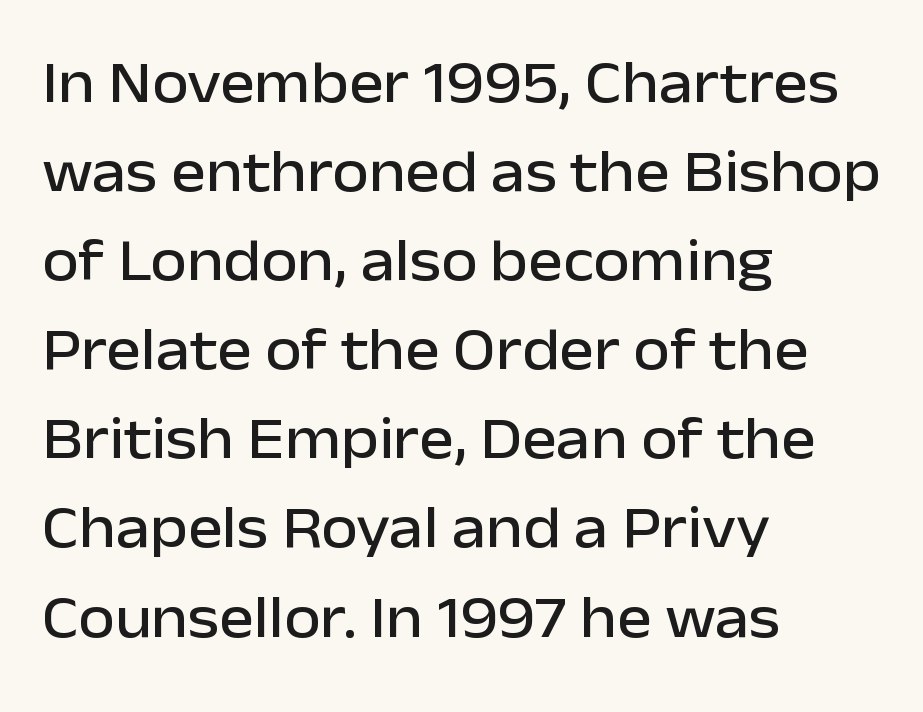
The typesetter chose a ragged-right arrangement here. Nothing unusual about the tracking: characters are spaced as the font intends. The typography opts for an upright posture over an oblique one. Glance below the letters and you will spot only blank space. This sample keeps an unexceptional amount of space between lines.
